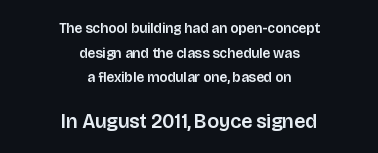
The image shows 20 px text type, upright; set centered, line spacing 1.76x, normal letter spacing, not underlined; the second (bottom) block is 1.43x larger.
